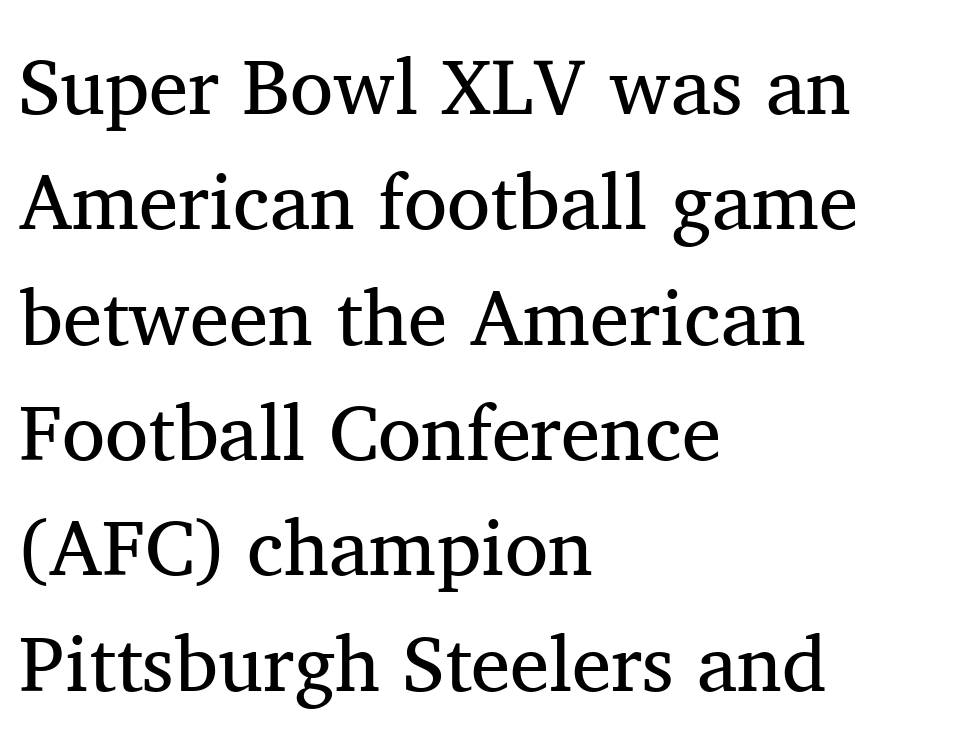
Q: Is the text bold? A: No.
Q: Is the text italic (slanted)? A: No, it is upright.
Q: Is the typeface a serif or a sans-serif typeface? A: Serif.
Q: Is the text underlined? A: No.
Q: How is the paragraph aligned? A: Left-aligned.
Q: Is the spacing between letters normal or unusually wide? A: Normal.
Q: Is the spacing between lines tight, normal or loose? A: Normal.
Q: Width (condensed, normal, or wide)? A: Normal.
Q: Stroke contrast? A: Medium.
Q: x-height? A: Medium.
Q: Monospaced? A: No.
